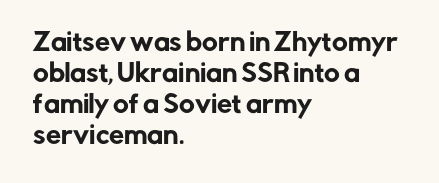
The rag falls on the right side of this text block. How would I describe the line gaps? Plain and ordinary. Ordinary non-slanted type is in use. The gaps between neighbouring characters are ordinary and unremarkable.
